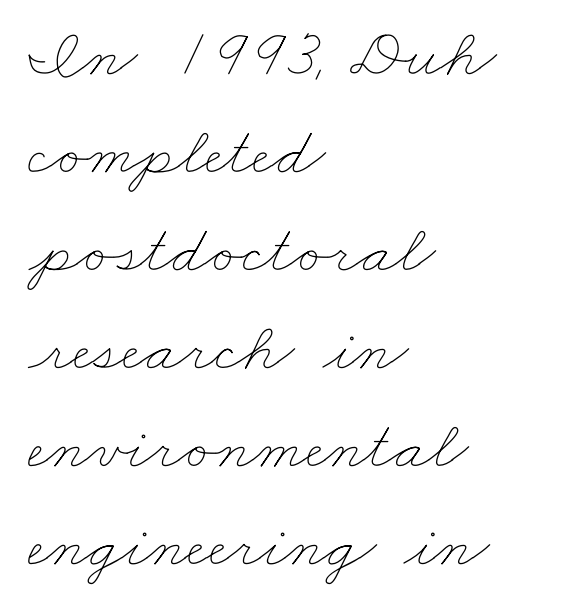
{"bold": "no", "weight": "thin", "width": "wide", "stroke_contrast": "low", "x_height": "small", "monospaced": "no", "underline": "no", "align": "left", "line_spacing": "normal", "line_spacing_ratio": 1.42, "letter_spacing": "normal", "letter_spacing_em": 0.0, "glyph_px": 69}
